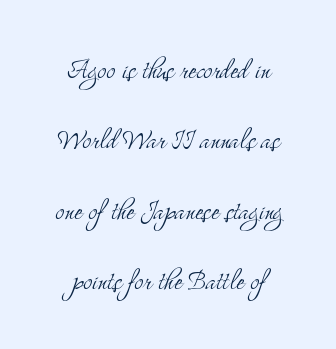
Q: Is the text bold? A: No.
Q: Is the text italic (slanted)? A: Yes.
Q: Is the typeface a serif or a sans-serif typeface? A: Serif.
Q: Is the text underlined? A: No.
Q: How is the paragraph aligned? A: Centered.
Q: Is the spacing between letters normal or unusually wide? A: Normal.
Q: Is the spacing between lines tight, normal or loose? A: Loose.
Q: Width (condensed, normal, or wide)? A: Condensed.
Q: Stroke contrast? A: Medium.
Q: x-height? A: Small.
Q: Monospaced? A: No.
